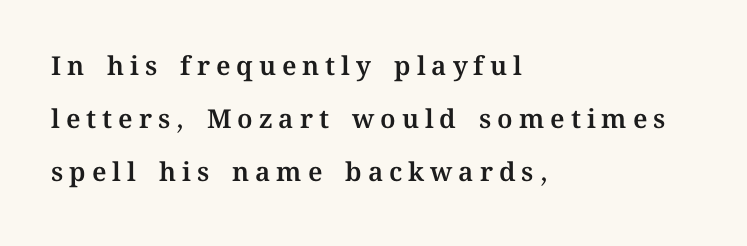
The letters stand straight up with perfectly vertical stems. You could fit nearly another row in the gap between these rows. The specimen omits any rule beneath the text block's lines. Look at the tracking — it's clearly loosened, letters drifting apart. Caption: multi-line text, flush left, ragged right.
